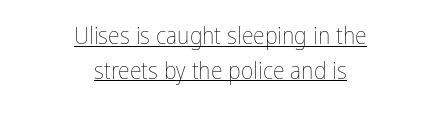
Horizontal bands of white between lines are of average thickness. Does a line run under the words? Yes, clearly. No chunkiness to these letters — they're not bold. The gaps between neighbouring characters are ordinary and unremarkable. Teacher's note: observe the equal gaps on both sides — that is centered alignment.
